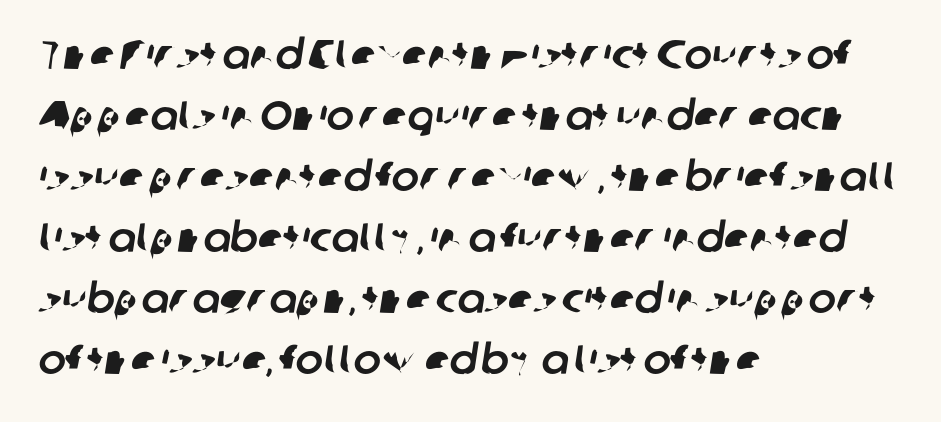
Observe the absence of serifs on each vertical stroke in this sample. In terms of letterspacing, this is plain default setting. Decoration check: the copy has no underline. The rendering uses natural spacing where letterforms have individual widths. In CSS terms this would be text-align: left. A normal amount of white space separates one row of letters from the next.
